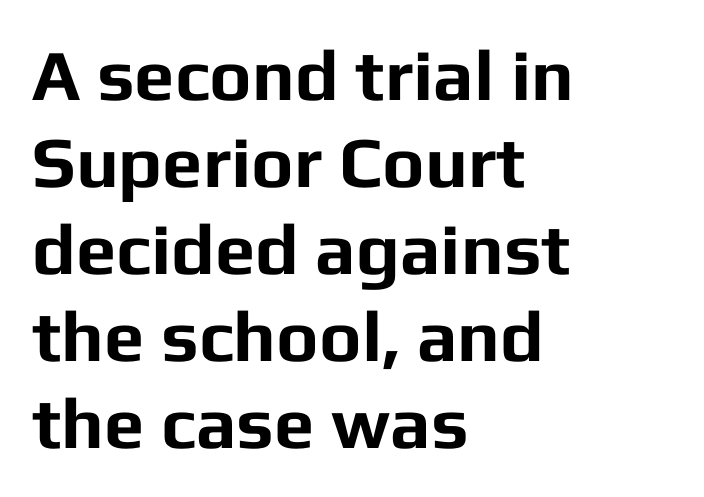
Q: Is the text bold? A: Yes.
Q: Is the text italic (slanted)? A: No, it is upright.
Q: Is the typeface a serif or a sans-serif typeface? A: Sans-serif.
Q: Is the text underlined? A: No.
Q: How is the paragraph aligned? A: Left-aligned.
Q: Is the spacing between letters normal or unusually wide? A: Normal.
Q: Width (condensed, normal, or wide)? A: Normal.
Q: Stroke contrast? A: Low.
Q: x-height? A: Medium.
Q: Monospaced? A: No.
